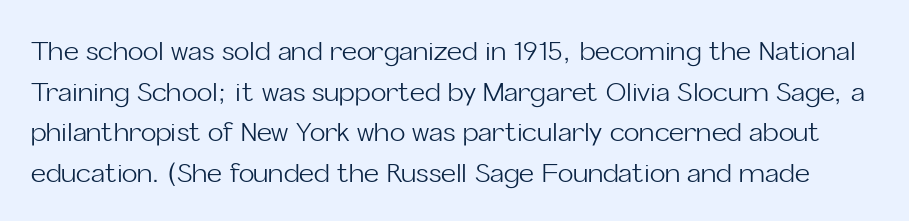
The image shows 26 px text type, upright; set normal line spacing (1.56x), normal letter spacing, not underlined.
